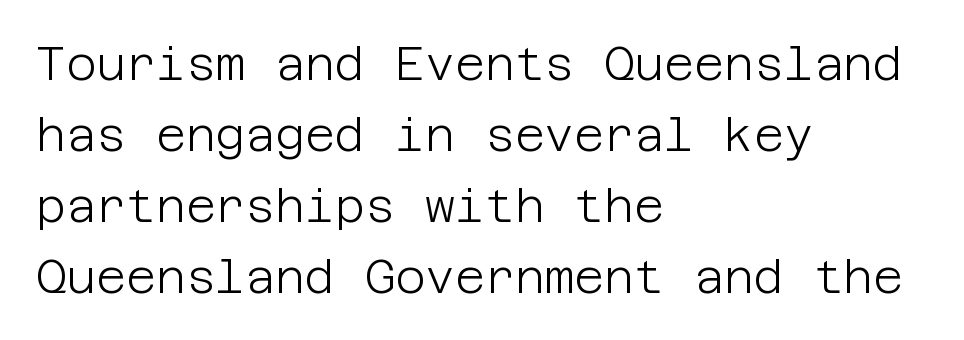
{"serif": "no", "italic": "no", "bold": "no", "weight": "light", "width": "normal", "stroke_contrast": "low", "x_height": "large", "underline": "no", "align": "left", "line_spacing": "normal", "line_spacing_ratio": 1.54, "letter_spacing": "normal", "letter_spacing_em": 0.0, "glyph_px": 46}
